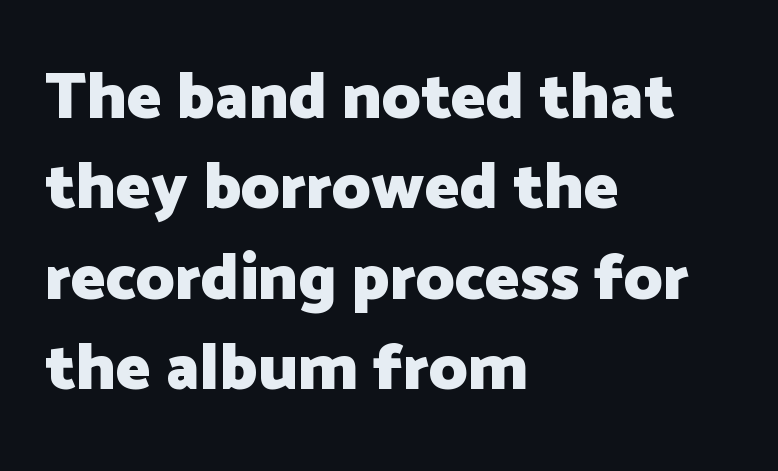
Think of a printed novel: that variable character pitch is what you see here. Characters follow at the spacing the type designer built in. The rendering uses a moderate line-height, typical for paragraphs. The characters look thick and weighty, a clear bold.
